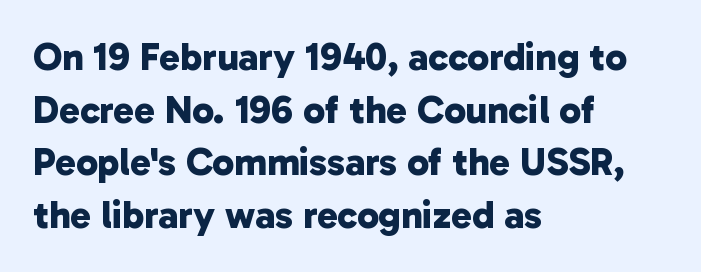
The image shows 39 px bold sans-serif type; set left-aligned, normal line spacing (1.35x), normal letter spacing, not underlined; low stroke contrast and a medium x-height.
